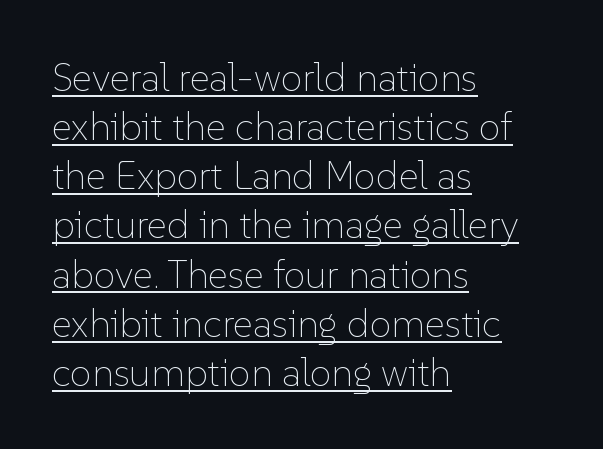
The image shows 39 px thin type, upright; set left-aligned, normal line spacing (1.26x), normal letter spacing, underlined; low stroke contrast and a medium x-height.
